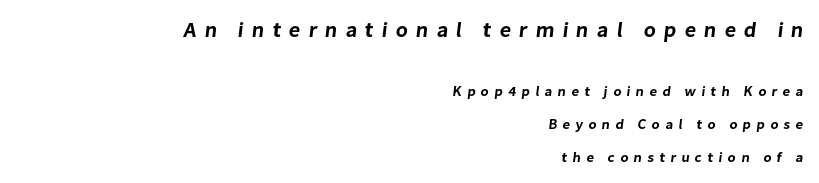
Q: Is the text underlined? A: No.
Q: How is the paragraph aligned? A: Right-aligned.
Q: Is the spacing between letters normal or unusually wide? A: Unusually wide.
Q: Is the spacing between lines tight, normal or loose? A: Loose.
Q: Which block of text is set in a larger size, the first (top) or the second (bottom)? A: The first (top) one.
